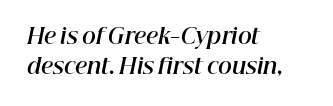
Casual observation: everything's shoved over to the left. Rendered with sloped, italic letterforms. Reading down the column, the eye jumps a familiar distance to each next line. Words appear dense and cohesive because spacing is normal. Typographic density is high because the face is bold.
